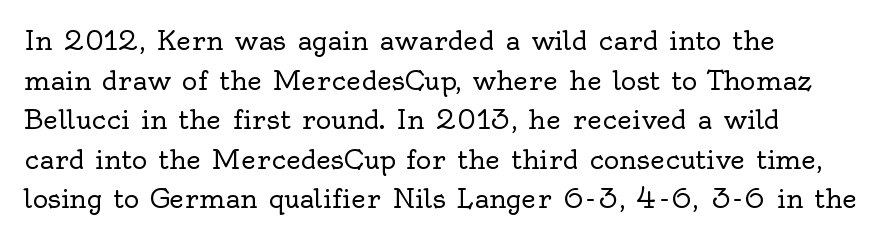
Q: Is the text bold? A: No.
Q: Is the text italic (slanted)? A: No, it is upright.
Q: Is the text underlined? A: No.
Q: How is the paragraph aligned? A: Left-aligned.
Q: Is the spacing between letters normal or unusually wide? A: Normal.
Q: Is the spacing between lines tight, normal or loose? A: Normal.
